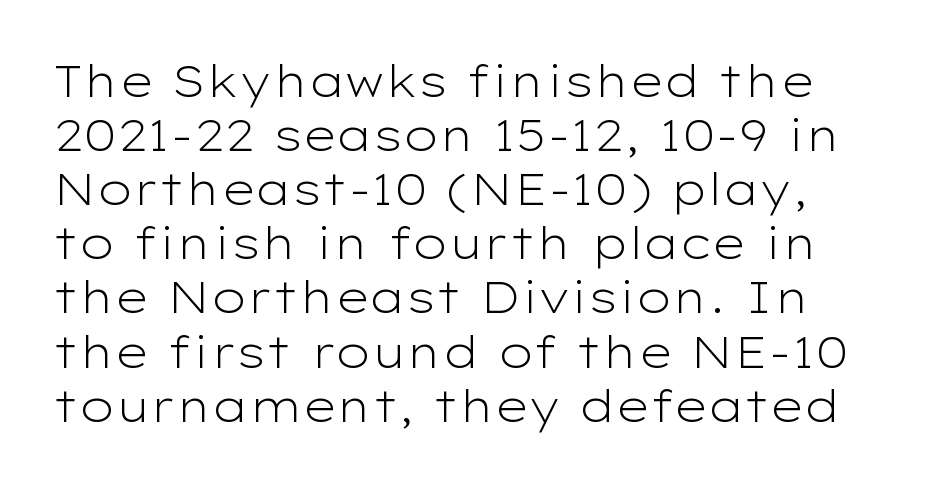
{"serif": "no", "italic": "no", "bold": "no", "weight": "light", "width": "wide", "stroke_contrast": "low", "x_height": "medium", "monospaced": "no", "underline": "no", "line_spacing_ratio": 1.23, "letter_spacing": "normal", "letter_spacing_em": 0.0, "glyph_px": 44}
